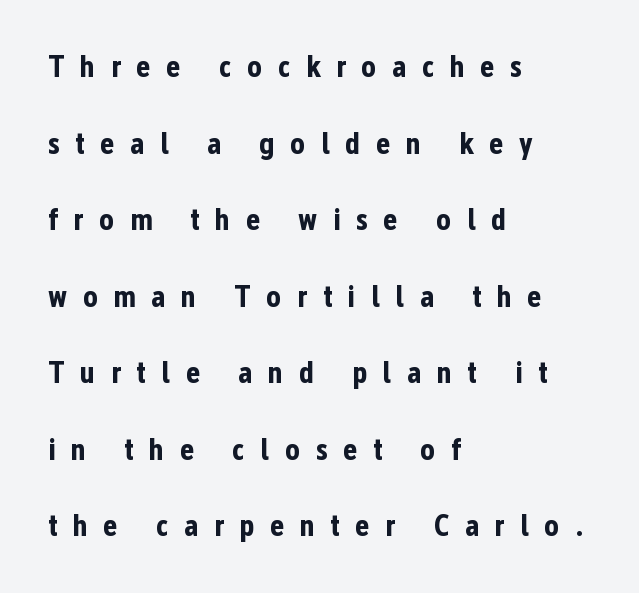
Q: Is the text bold? A: Yes.
Q: Is the text italic (slanted)? A: No, it is upright.
Q: Is the typeface a serif or a sans-serif typeface? A: Sans-serif.
Q: Is the text underlined? A: No.
Q: How is the paragraph aligned? A: Left-aligned.
Q: Is the spacing between letters normal or unusually wide? A: Unusually wide.
Q: Is the spacing between lines tight, normal or loose? A: Loose.
Q: Width (condensed, normal, or wide)? A: Condensed.
Q: Stroke contrast? A: Low.
Q: x-height? A: Medium.
Q: Monospaced? A: No.
